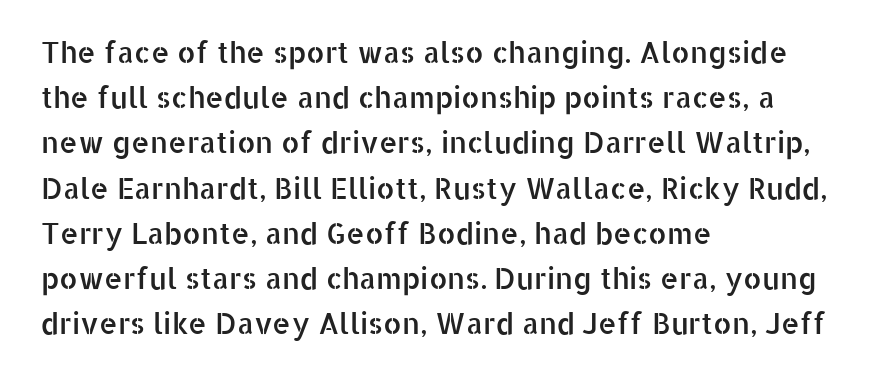
The image shows 29 px sans-serif type, upright; set left-aligned, normal line spacing (1.56x), normal letter spacing, not underlined; low stroke contrast and a medium x-height.
